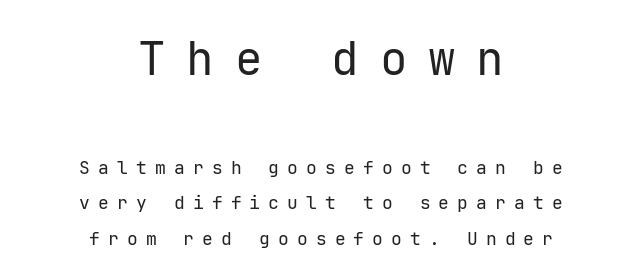
Q: Is the text bold? A: No.
Q: Is the text italic (slanted)? A: No, it is upright.
Q: Is the typeface a serif or a sans-serif typeface? A: Sans-serif.
Q: Is the text underlined? A: No.
Q: How is the paragraph aligned? A: Centered.
Q: Is the spacing between letters normal or unusually wide? A: Unusually wide.
Q: Is the spacing between lines tight, normal or loose? A: Loose.
Q: Which block of text is set in a larger size, the first (top) or the second (bottom)? A: The first (top) one.
Q: Width (condensed, normal, or wide)? A: Normal.
Q: Stroke contrast? A: Low.
Q: x-height? A: Medium.
Q: Monospaced? A: Yes.
